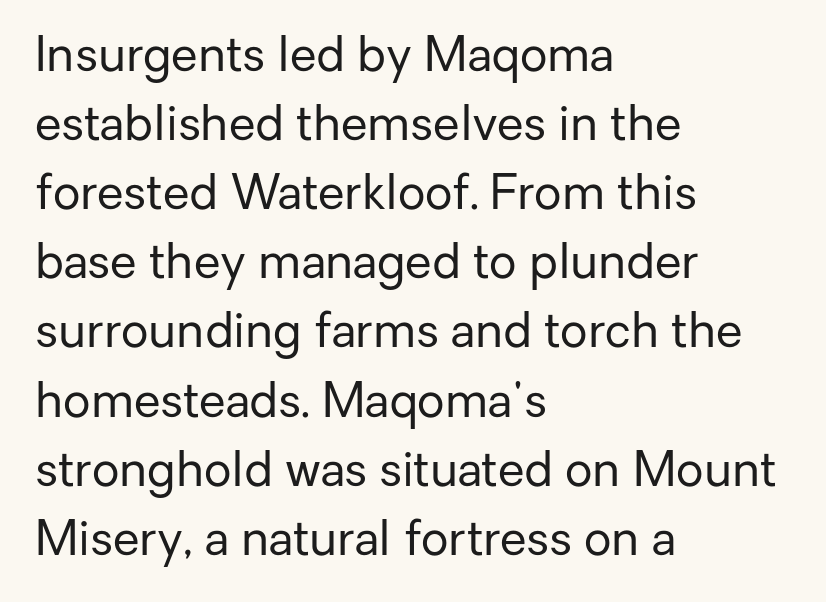
You could not count columns in this text — the font is proportionally spaced. The axis of the letterforms is exactly vertical. Observe the absence of serifs on each vertical stroke in this sample. The area under the type is left untouched. Is the block centered? No — it sits flush against the left margin. Observe the ordinary spacing: letters are neighbours, not strangers.
